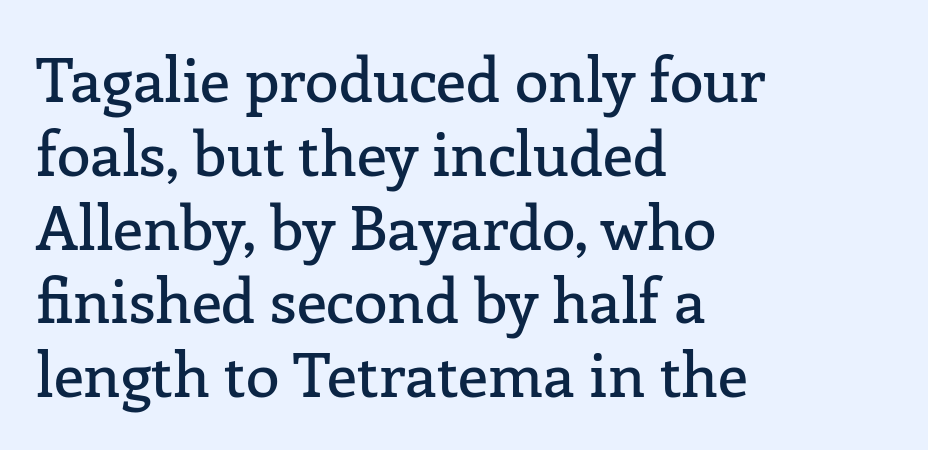
Q: Is the text italic (slanted)? A: No, it is upright.
Q: Is the typeface a serif or a sans-serif typeface? A: Serif.
Q: Is the text underlined? A: No.
Q: How is the paragraph aligned? A: Left-aligned.
Q: Is the spacing between letters normal or unusually wide? A: Normal.
Q: Width (condensed, normal, or wide)? A: Normal.
Q: Stroke contrast? A: Low.
Q: x-height? A: Medium.
Q: Monospaced? A: No.
